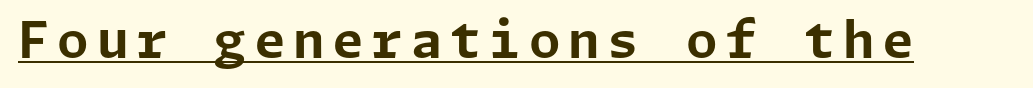
{"serif": "no", "italic": "no", "bold": "yes", "weight": "bold", "width": "normal", "stroke_contrast": "low", "x_height": "medium", "underline": "yes", "glyph_px": 51}
